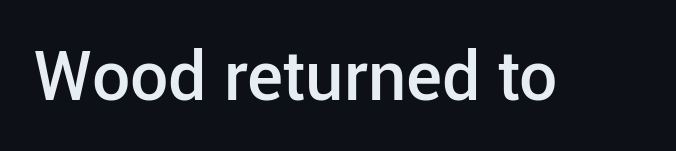
Q: Is the text bold? A: Semi-bold.
Q: Is the text italic (slanted)? A: No, it is upright.
Q: Is the typeface a serif or a sans-serif typeface? A: Sans-serif.
Q: Is the text underlined? A: No.
Q: Is the spacing between letters normal or unusually wide? A: Normal.
Q: Width (condensed, normal, or wide)? A: Normal.
Q: Stroke contrast? A: Low.
Q: x-height? A: Medium.
Q: Monospaced? A: No.
